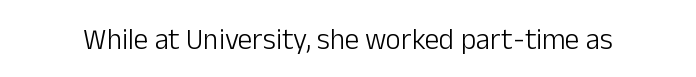
The image shows 29 px light sans-serif type, upright; set normal letter spacing, not underlined; low stroke contrast and a medium x-height.
